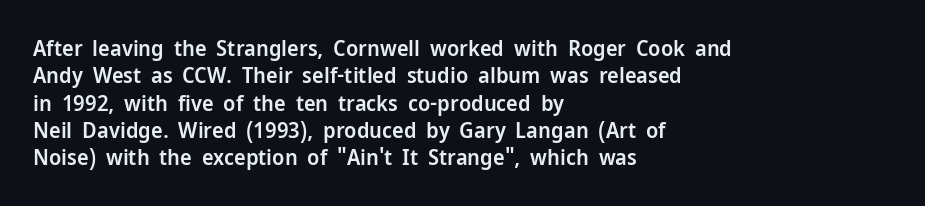
The image shows 22 px text type, upright; set left-aligned, line spacing 1.24x, normal letter spacing, not underlined.
